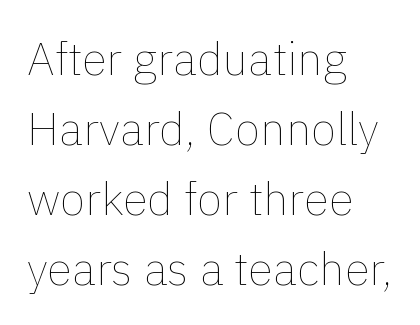
Reading down the column, the eye jumps a familiar distance to each next line. No heavy texture on the line: the type isn't bold. Ordinary non-slanted type is in use. These lines stack with their left ends in a neat column. A typesetter would call this zero additional tracking. Each row of text sits above clean, open space.
